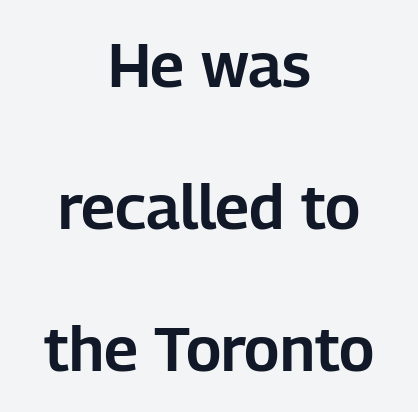
Q: Is the text italic (slanted)? A: No, it is upright.
Q: Is the typeface a serif or a sans-serif typeface? A: Sans-serif.
Q: Is the text underlined? A: No.
Q: How is the paragraph aligned? A: Centered.
Q: Is the spacing between letters normal or unusually wide? A: Normal.
Q: Is the spacing between lines tight, normal or loose? A: Loose.
Q: Width (condensed, normal, or wide)? A: Normal.
Q: Stroke contrast? A: Low.
Q: x-height? A: Medium.
Q: Monospaced? A: No.
